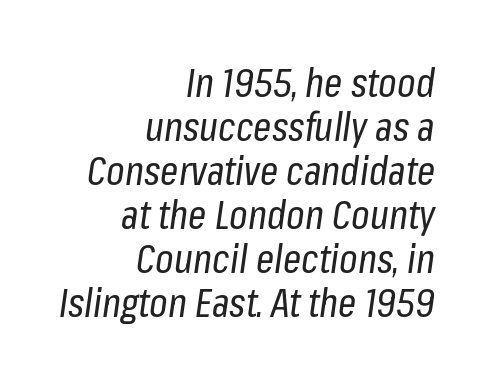
The image shows 40 px regular-weight, condensed type, italic (leaning right); set right-aligned, tight line spacing (1.1x), normal letter spacing, not underlined; low stroke contrast and a medium x-height.
